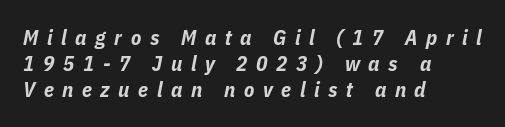
Display-style spreading of the glyphs; the letterfit is very open. Is the type slanted? Yes — the strokes lean at a clear angle. These words are printed bold, with thick strokes throughout. In CSS terms this would be text-align: left.
